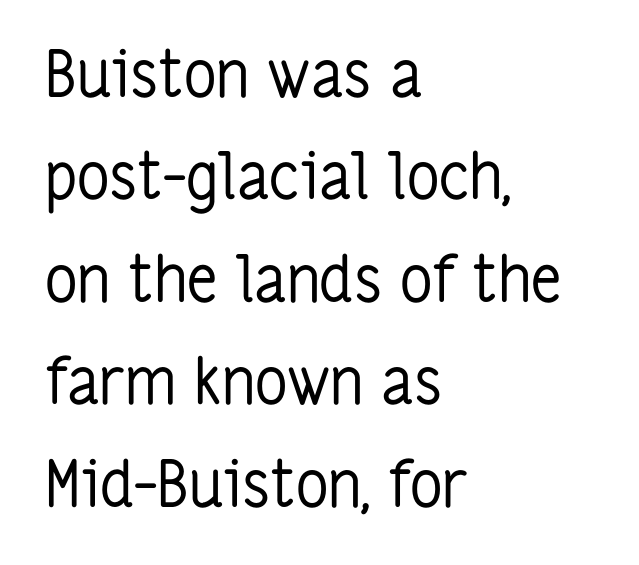
Nothing heavy about these letters — not bold at all. Visually the block forms a straight wall on the left and a jagged coastline on the right. The string is rendered with underlining switched off. Is this a fixed-width face? No — the glyphs have proportional, varying widths. You could call the tracking neutral — neither tight nor loose.
